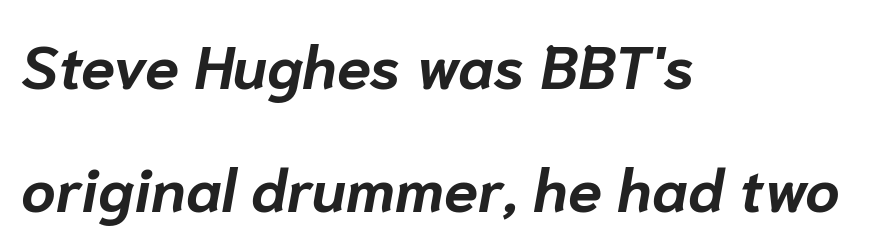
I'd describe the lettering as bold — thick and assertive. In terms of letterspacing, this is plain default setting. The paragraph shown leans on its left margin. Think of a printed novel: that variable character pitch is what you see here.
